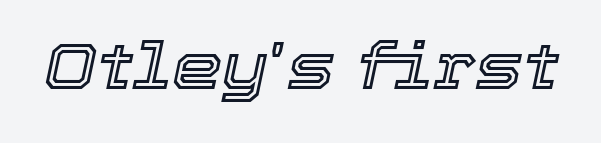
The image shows 64 px text type, italic (leaning right); set normal letter spacing, not underlined; a medium x-height.
